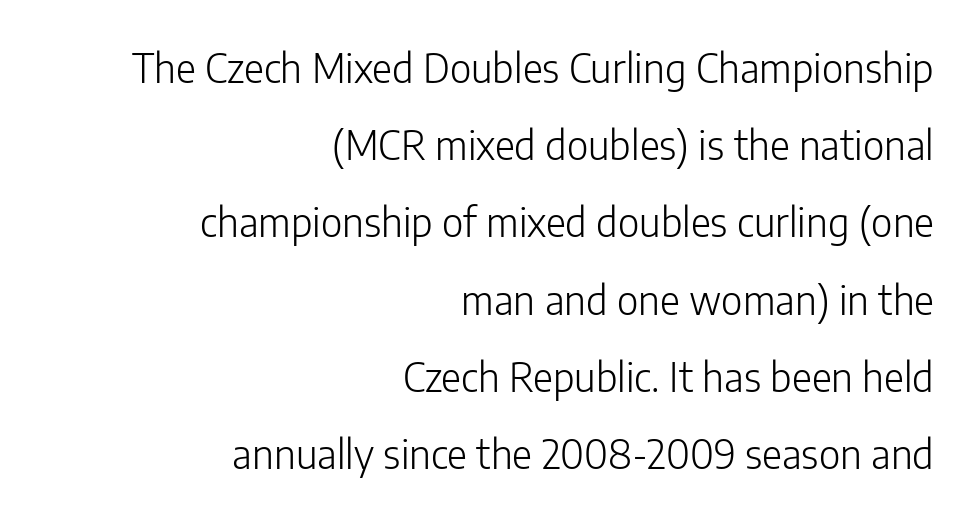
This rendering employs a face without finishing strokes, i.e., a sans-serif. Stroke mass is kept to a normal reading level or below. Line ends are locked; line starts wander. Baseline-to-baseline distance is far greater than the letter height. Rule under the text: the space is simply empty. Note the varied advance widths — an 'i' is clearly narrower than an 'm'.
